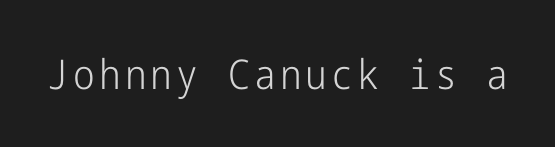
This is sans-serif lettering, the kind often seen on screens and signage. The characters are drawn with everyday or finer stroke widths. The zone under the glyphs is completely vacant. It's the straight-up-and-down kind of type.
